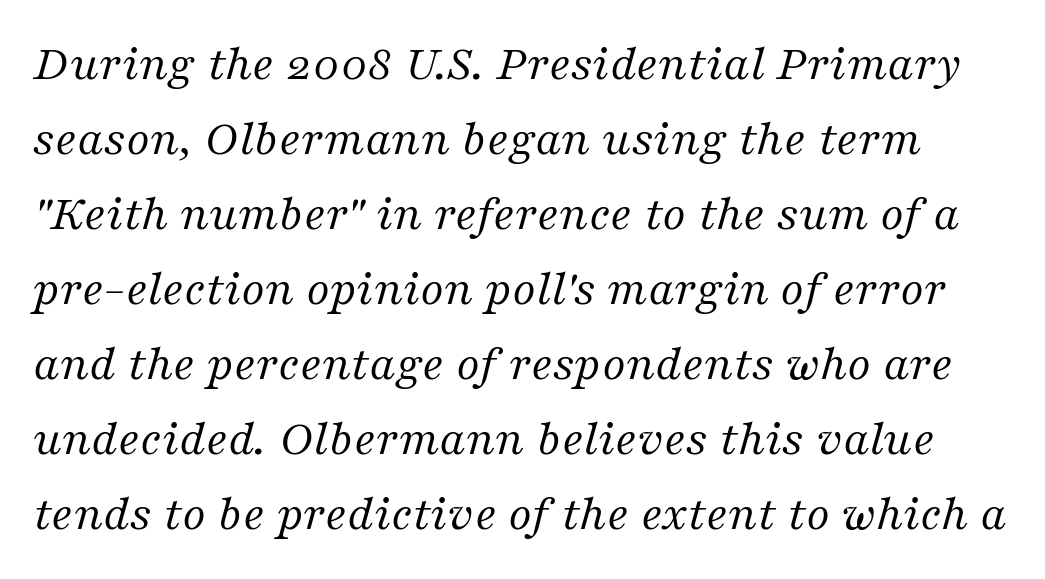
{"serif": "yes", "italic": "yes", "lean": "right", "slant_degrees": 16, "bold": "no", "weight": "regular", "width": "normal", "stroke_contrast": "medium", "x_height": "medium", "monospaced": "no", "underline": "no", "line_spacing": "normal", "line_spacing_ratio": 1.47, "letter_spacing": "normal", "letter_spacing_em": 0.0, "glyph_px": 51}
